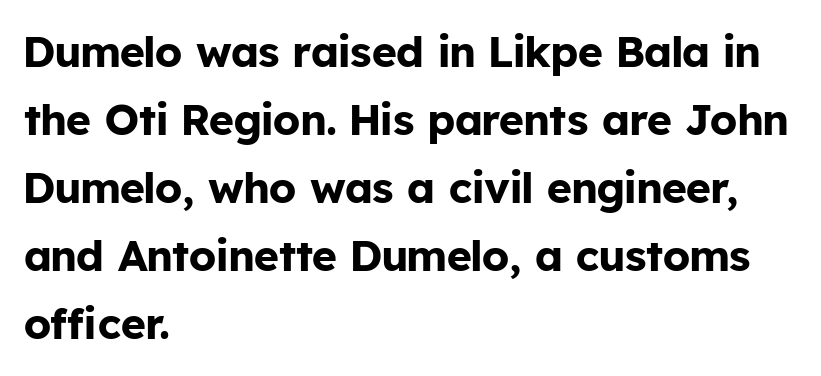
{"serif": "no", "italic": "no", "bold": "yes", "weight": "bold", "width": "normal", "stroke_contrast": "low", "x_height": "medium", "monospaced": "no", "underline": "no", "align": "left", "line_spacing": "normal", "line_spacing_ratio": 1.58, "letter_spacing": "normal", "letter_spacing_em": 0.0, "glyph_px": 43}
